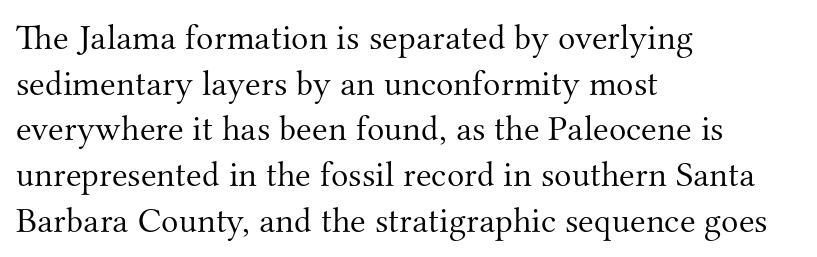
The image shows 36 px light serif type, upright; set left-aligned, normal line spacing (1.27x), normal letter spacing, not underlined; medium stroke contrast and a small x-height.
